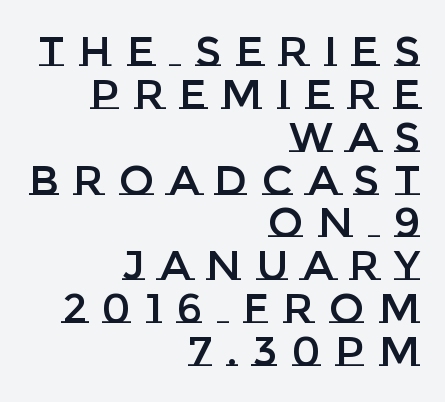
{"italic": "no", "width": "normal", "stroke_contrast": "low", "x_height": "large", "monospaced": "no", "underline": "no", "align": "right", "line_spacing": "tight", "line_spacing_ratio": 1.02, "letter_spacing": "wide", "letter_spacing_em": 0.35, "glyph_px": 42}
